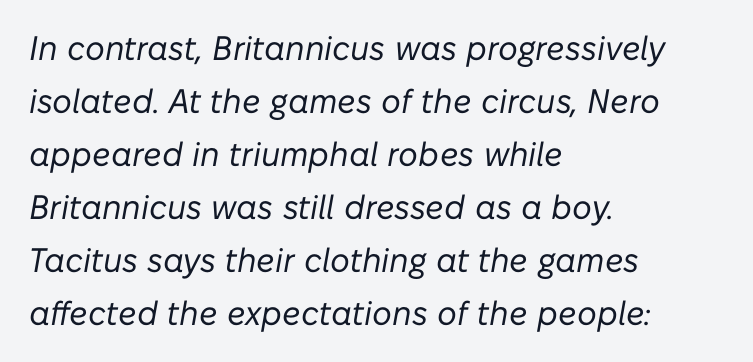
Is this a heavy cut? Hardly; it is regular or lighter. This rendering uses left alignment, leaving the right contour irregular. A typesetter would call this leading conventional body-copy spacing. Posture: slanted. The passage shown is not underscored anywhere. How are the letters spaced? Ordinarily, with no added tracking.
